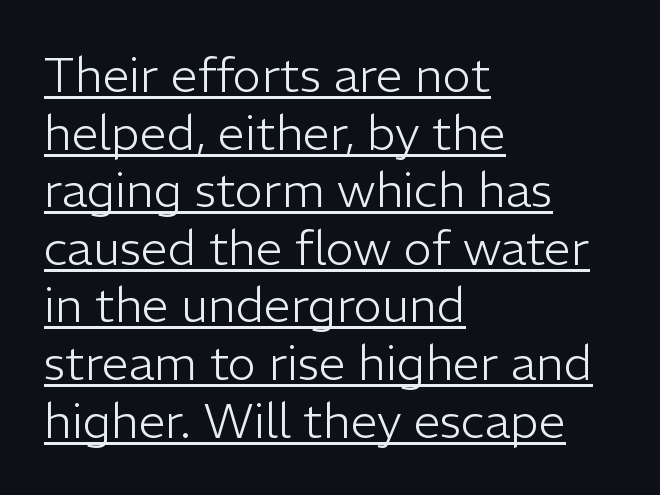
Q: Is the text bold? A: No.
Q: Is the text italic (slanted)? A: No, it is upright.
Q: Is the typeface a serif or a sans-serif typeface? A: Sans-serif.
Q: Is the text underlined? A: Yes.
Q: How is the paragraph aligned? A: Left-aligned.
Q: Is the spacing between letters normal or unusually wide? A: Normal.
Q: Width (condensed, normal, or wide)? A: Normal.
Q: Stroke contrast? A: Low.
Q: x-height? A: Medium.
Q: Monospaced? A: No.
